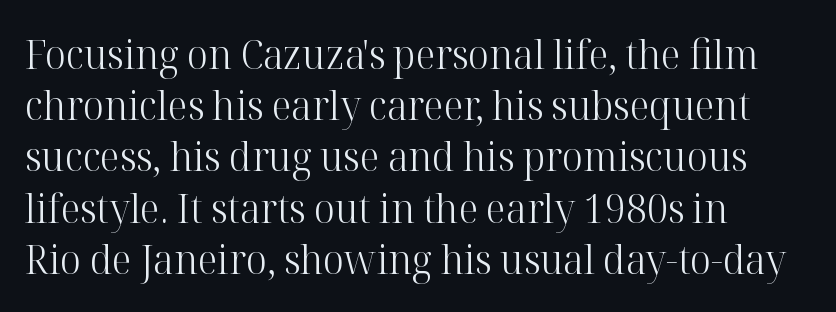
Vertical strokes here are truly vertical. Line beginnings align vertically; line endings do not. This is serif lettering, the kind often seen in printed books. How would I describe the line gaps? Plain and ordinary. Letters rest on an invisible, unmarked baseline.
